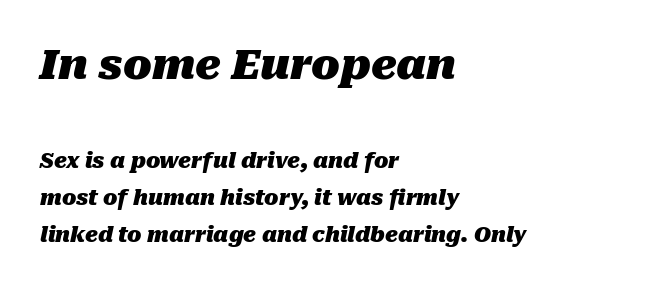
The image shows 42 px heavy type, italic (leaning right); set left-aligned, line spacing 1.77x, normal letter spacing, not underlined; the first (top) block is 2.0x larger; medium stroke contrast and a medium x-height.
